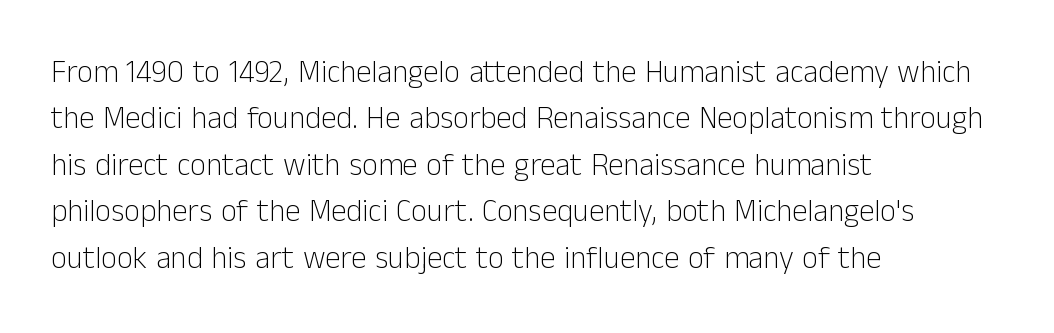
Honestly, the row spacing looks completely unremarkable. Just letters on the line, the space beneath them empty. These lines are composed in type without serifs. Every character sits straight up, as roman type does. Layout note: lines flush left. On a weight scale, this lands at 450 or below.
